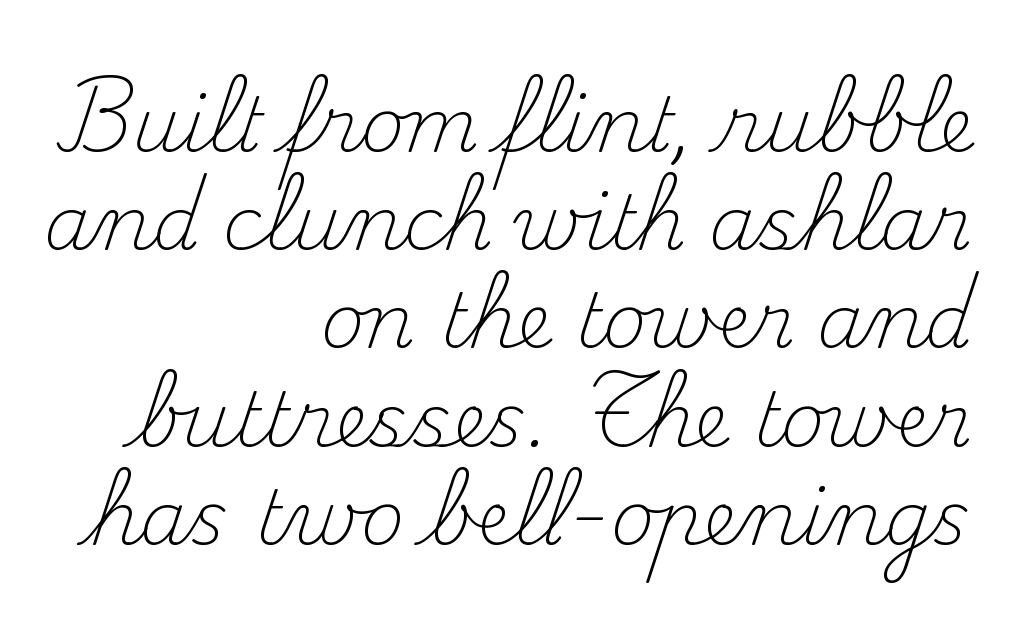
Q: Is the text bold? A: No.
Q: Is the text italic (slanted)? A: Yes.
Q: Is the typeface a serif or a sans-serif typeface? A: Serif.
Q: Is the text underlined? A: No.
Q: How is the paragraph aligned? A: Right-aligned.
Q: Is the spacing between letters normal or unusually wide? A: Normal.
Q: Is the spacing between lines tight, normal or loose? A: Normal.
Q: Width (condensed, normal, or wide)? A: Normal.
Q: Stroke contrast? A: Medium.
Q: x-height? A: Small.
Q: Monospaced? A: No.
